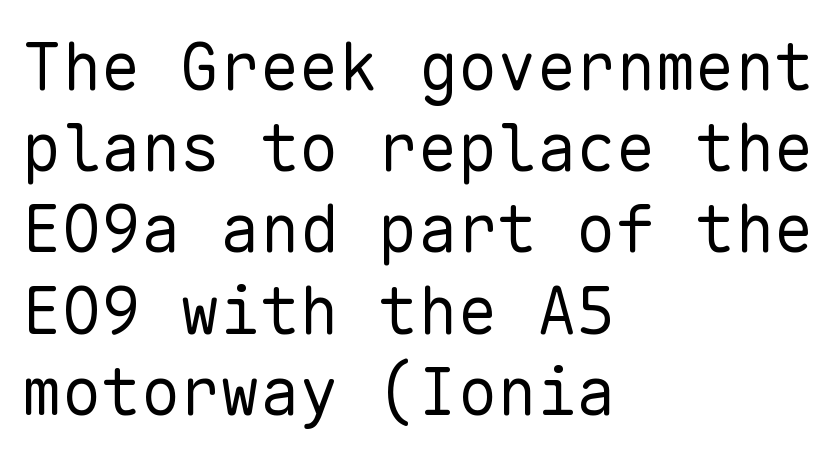
The image shows 66 px regular-weight sans-serif type, upright, monospaced; set left-aligned, line spacing 1.23x, normal letter spacing, not underlined; low stroke contrast and a medium x-height.
